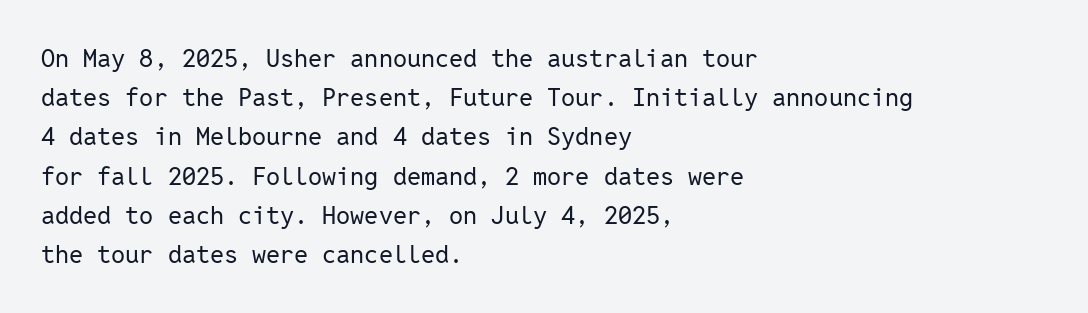
Is this a heavy cut? Hardly; it is regular or lighter. In CSS terms this would be text-align: left. Words appear dense and cohesive because spacing is normal. The gap between lines stays unmarked. Reading down the column, the eye jumps a familiar distance to each next line. This is roman type, the default non-slanted kind.
